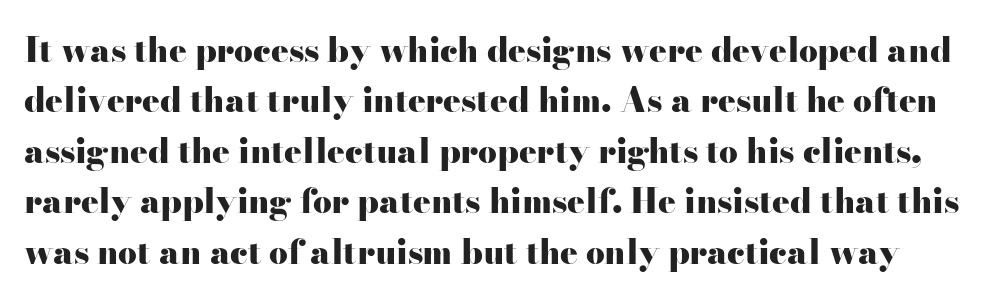
The letters carry serifs — small finishing strokes at the ends of their stems. The line texture is even and compact thanks to regular tracking. A typesetter would call this leading conventional body-copy spacing. Plenty of ink on the page — the face is bold. No word sits above an underline.
